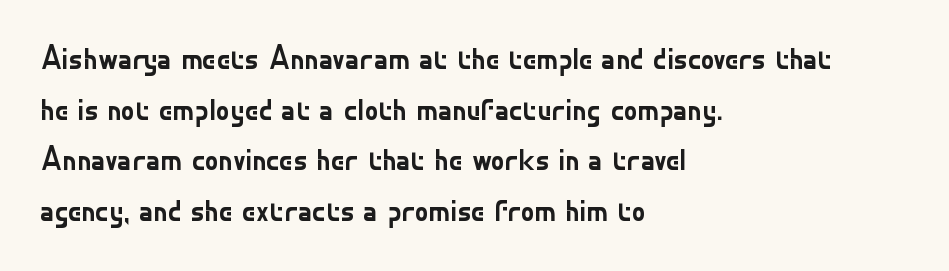
{"serif": "no", "italic": "no", "bold": "no", "weight": "regular", "width": "normal", "stroke_contrast": "low", "x_height": "small", "monospaced": "no", "underline": "no", "align": "left", "line_spacing": "normal", "line_spacing_ratio": 1.49, "letter_spacing": "normal", "letter_spacing_em": 0.0, "glyph_px": 34}
